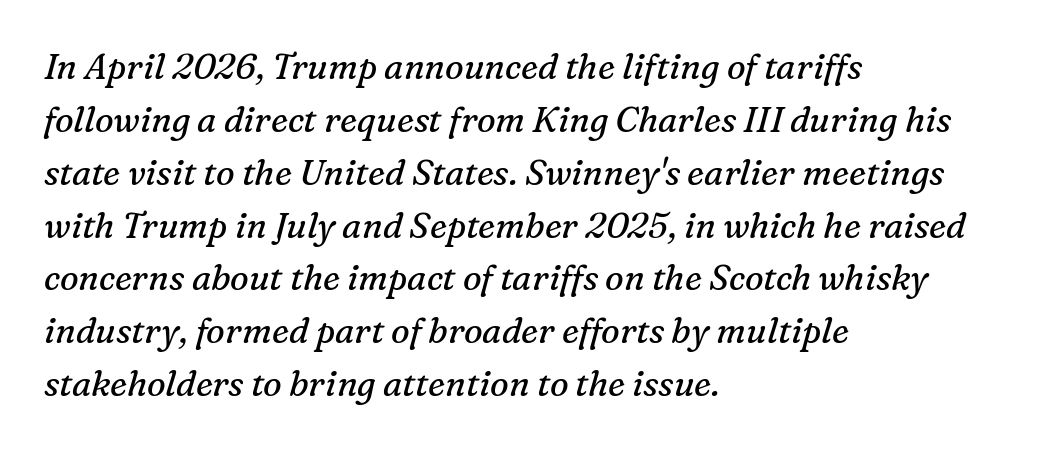
Do the characters align in a grid? No, the font is proportional. The glyphs look as if they've been sheared to an angle. Stem width sits at or under what a default text font uses. Casual observation: everything's shoved over to the left. No word sits above an underline. These lines keep a tight, regular rhythm from letter to letter.
